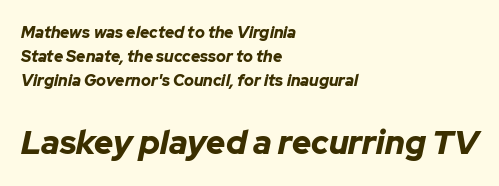
Each letter keeps its own natural width here, so spacing adapts to shape. Larger block? The one below; the one above is distinctly smaller. Heavy-handed strokes throughout: this text is bold. Glyph-to-glyph distance matches everyday printed text.
